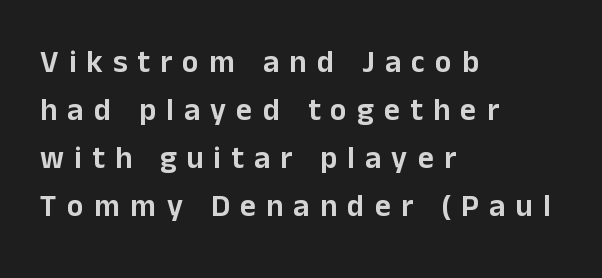
{"serif": "no", "italic": "no", "width": "normal", "stroke_contrast": "low", "x_height": "medium", "monospaced": "no", "underline": "no", "align": "left", "line_spacing": "normal", "line_spacing_ratio": 1.55, "letter_spacing": "wide", "letter_spacing_em": 0.33, "glyph_px": 31}
